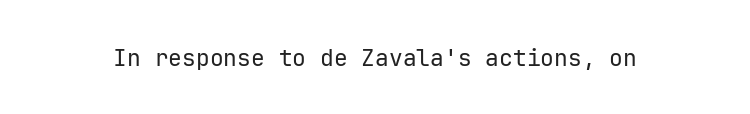
Q: Is the text bold? A: No.
Q: Is the text italic (slanted)? A: No, it is upright.
Q: Is the text underlined? A: No.
Q: Is the spacing between letters normal or unusually wide? A: Normal.
